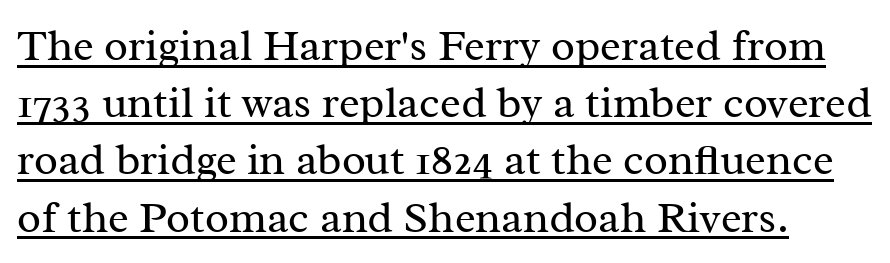
{"serif": "yes", "italic": "no", "bold": "no", "weight": "regular", "width": "normal", "stroke_contrast": "medium", "x_height": "medium", "monospaced": "no", "underline": "yes", "line_spacing": "normal", "line_spacing_ratio": 1.3, "letter_spacing": "normal", "letter_spacing_em": 0.0, "glyph_px": 44}
